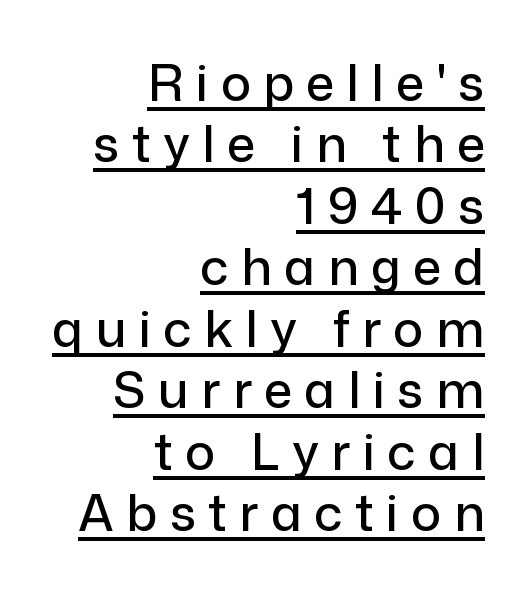
Q: Is the text italic (slanted)? A: No, it is upright.
Q: Is the typeface a serif or a sans-serif typeface? A: Sans-serif.
Q: Is the text underlined? A: Yes.
Q: How is the paragraph aligned? A: Right-aligned.
Q: Is the spacing between letters normal or unusually wide? A: Unusually wide.
Q: Width (condensed, normal, or wide)? A: Normal.
Q: Stroke contrast? A: Low.
Q: x-height? A: Medium.
Q: Monospaced? A: No.
